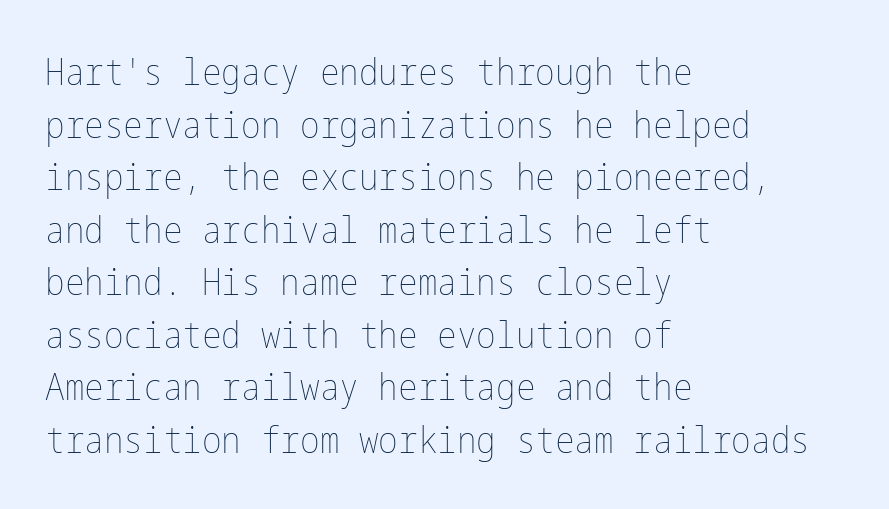
Q: Is the text bold? A: No.
Q: Is the text italic (slanted)? A: No, it is upright.
Q: Is the text underlined? A: No.
Q: How is the paragraph aligned? A: Left-aligned.
Q: Is the spacing between letters normal or unusually wide? A: Normal.
Q: Is the spacing between lines tight, normal or loose? A: Normal.
Q: Width (condensed, normal, or wide)? A: Condensed.
Q: Stroke contrast? A: Low.
Q: x-height? A: Medium.
